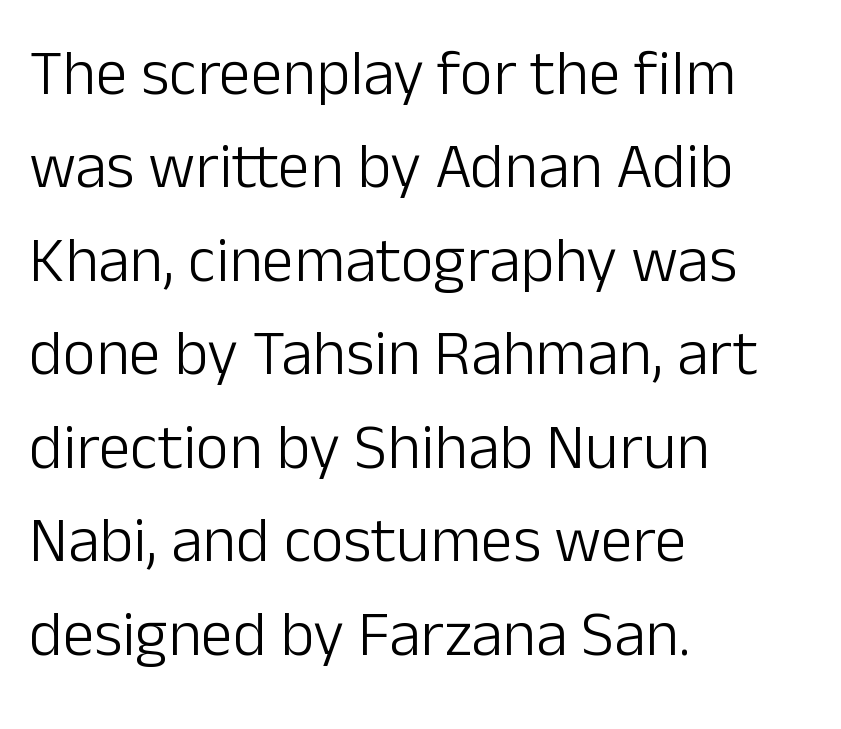
{"serif": "no", "italic": "no", "bold": "no", "weight": "light", "width": "normal", "stroke_contrast": "low", "x_height": "medium", "monospaced": "no", "underline": "no", "align": "left", "line_spacing": "normal", "line_spacing_ratio": 1.46, "letter_spacing": "normal", "letter_spacing_em": 0.0, "glyph_px": 64}
